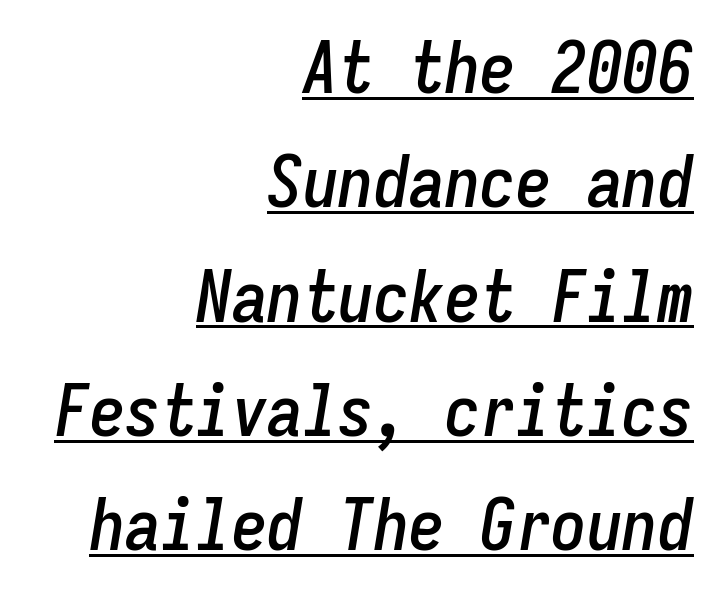
The image shows 71 px condensed type, italic (leaning right), monospaced; set right-aligned, normal line spacing (1.61x), normal letter spacing, underlined; low stroke contrast and a medium x-height.
